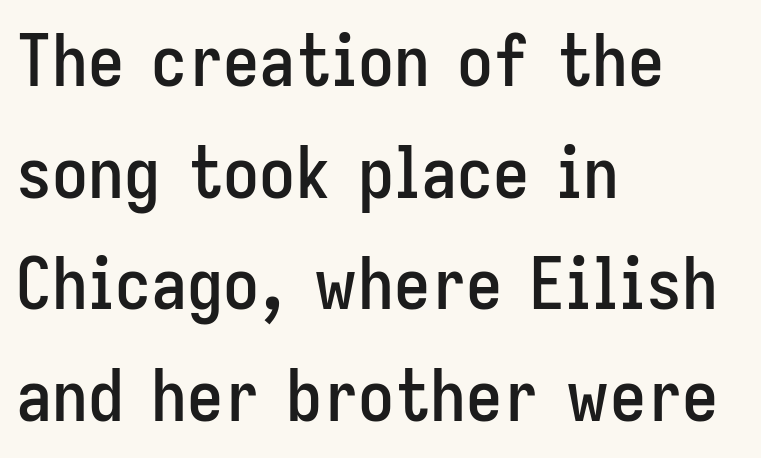
Q: Is the text italic (slanted)? A: No, it is upright.
Q: Is the typeface a serif or a sans-serif typeface? A: Sans-serif.
Q: Is the text underlined? A: No.
Q: How is the paragraph aligned? A: Left-aligned.
Q: Is the spacing between letters normal or unusually wide? A: Normal.
Q: Is the spacing between lines tight, normal or loose? A: Normal.
Q: Width (condensed, normal, or wide)? A: Condensed.
Q: Stroke contrast? A: Low.
Q: x-height? A: Medium.
Q: Monospaced? A: No.
